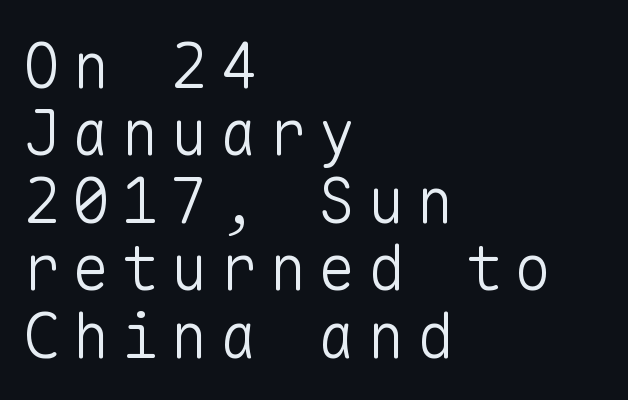
Q: Is the text bold? A: No.
Q: Is the text italic (slanted)? A: No, it is upright.
Q: Is the typeface a serif or a sans-serif typeface? A: Sans-serif.
Q: Is the text underlined? A: No.
Q: How is the paragraph aligned? A: Left-aligned.
Q: Is the spacing between lines tight, normal or loose? A: Tight.
Q: Width (condensed, normal, or wide)? A: Normal.
Q: Stroke contrast? A: Low.
Q: x-height? A: Medium.
Q: Monospaced? A: Yes.
